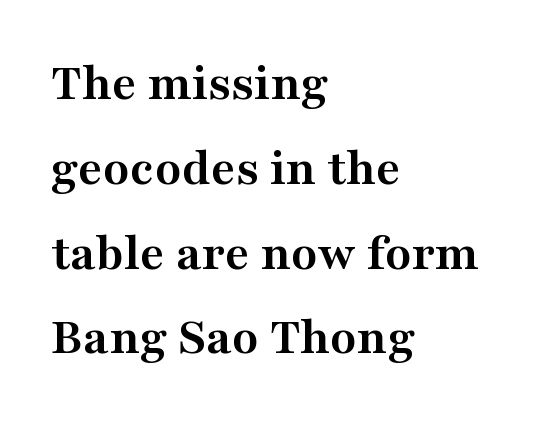
{"serif": "yes", "italic": "no", "bold": "yes", "weight": "semibold", "width": "wide", "stroke_contrast": "medium", "x_height": "medium", "monospaced": "no", "underline": "no", "align": "left", "line_spacing": "normal", "line_spacing_ratio": 1.57, "letter_spacing": "normal", "letter_spacing_em": 0.0, "glyph_px": 54}
